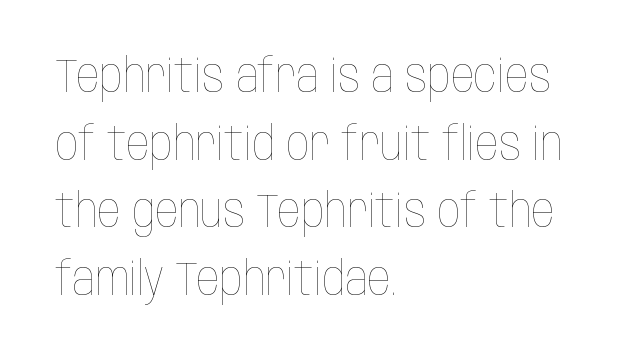
{"italic": "no", "bold": "no", "weight": "thin", "width": "condensed", "stroke_contrast": "low", "x_height": "large", "monospaced": "no", "underline": "no", "align": "left", "line_spacing": "normal", "line_spacing_ratio": 1.47, "letter_spacing": "normal", "letter_spacing_em": 0.0, "glyph_px": 46}
